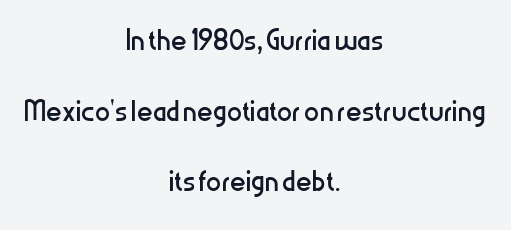
The letters advance in unequal steps, a hallmark of proportional type. This is not heavy type; no bold has been used. Lines of text with bare space underneath. Inter-character spacing is left at the font's built-in metrics. This rendering uses center alignment, leaving both contours irregular but symmetric. The typeface chosen for these lines omits serifs.
